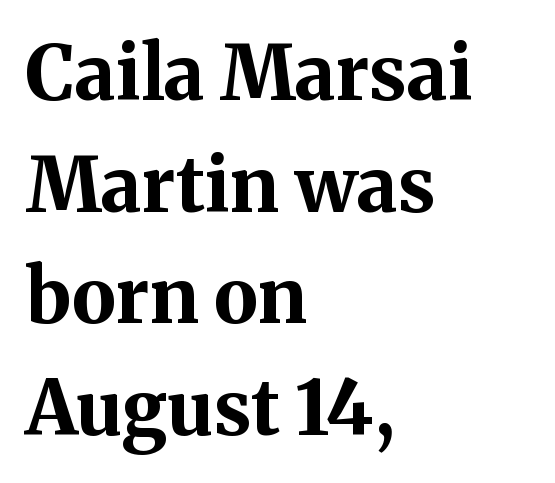
{"serif": "yes", "italic": "no", "bold": "yes", "weight": "bold", "width": "normal", "stroke_contrast": "medium", "x_height": "medium", "monospaced": "no", "underline": "no", "align": "left", "line_spacing": "normal", "line_spacing_ratio": 1.49, "letter_spacing": "normal", "letter_spacing_em": 0.0, "glyph_px": 75}
